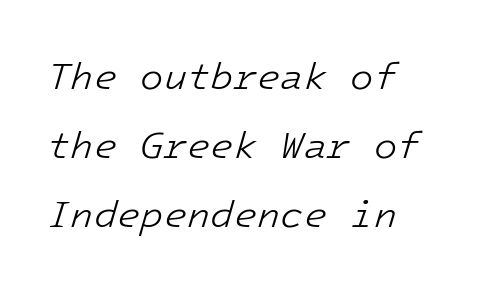
Q: Is the text bold? A: No.
Q: Is the text italic (slanted)? A: Yes, it leans right by about 16 degrees.
Q: Is the text underlined? A: No.
Q: How is the paragraph aligned? A: Left-aligned.
Q: Is the spacing between letters normal or unusually wide? A: Normal.
Q: Width (condensed, normal, or wide)? A: Normal.
Q: Stroke contrast? A: Low.
Q: x-height? A: Medium.
